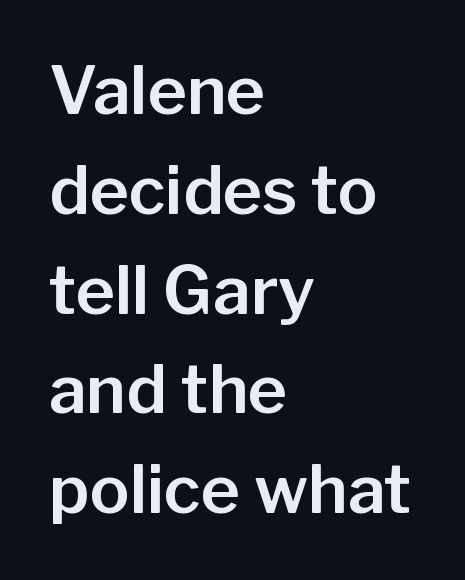
{"serif": "no", "italic": "no", "width": "normal", "stroke_contrast": "low", "x_height": "medium", "monospaced": "no", "underline": "no", "align": "left", "line_spacing": "normal", "line_spacing_ratio": 1.49, "letter_spacing": "normal", "letter_spacing_em": 0.0, "glyph_px": 67}
